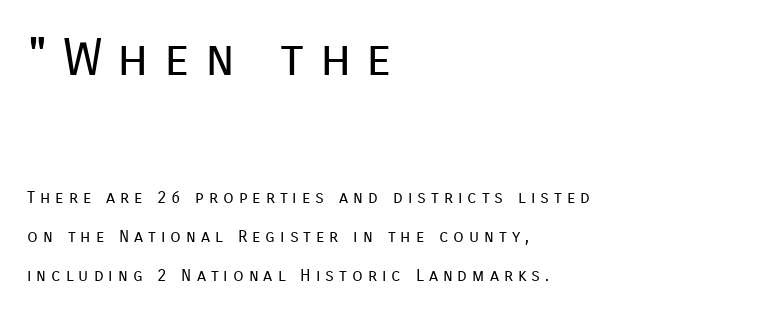
No extra ink here — the face is not bold. The rendering uses natural spacing where letterforms have individual widths. These lines were composed using upright roman letters. The line-height multiplier appears high, well above default. Short note: letters widely spaced. Visually the block forms a straight wall on the left and a jagged coastline on the right.
